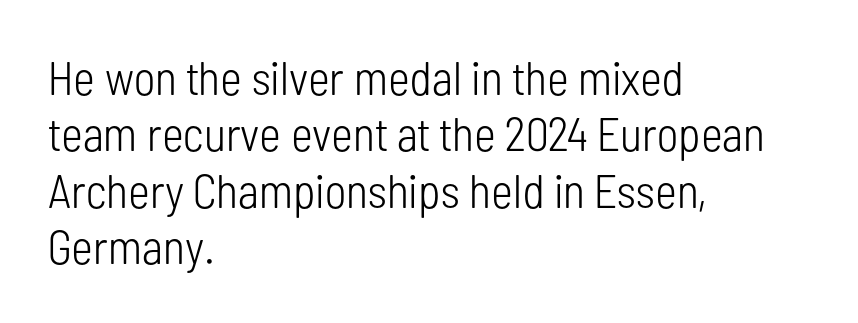
What kind of face is this? One without serifs — a sans. If you drew a ruler down the left edge, every line would touch it. This reads as an unemphasized weight, regular at the heaviest. The letterforms sit shoulder to shoulder at normal distance. Has an underline been added? It has not. Italic? Not at all — the glyphs are vertical.
